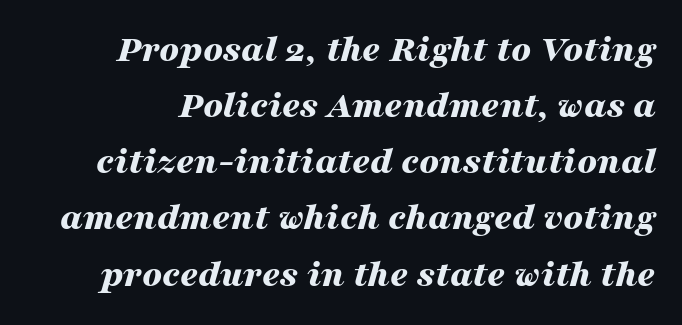
The characters look thick and weighty, a clear bold. Unmarked baselines from the first word to the last. Note the varied advance widths — an 'i' is clearly narrower than an 'm'. Reading down the column, the eye jumps a familiar distance to each next line.
